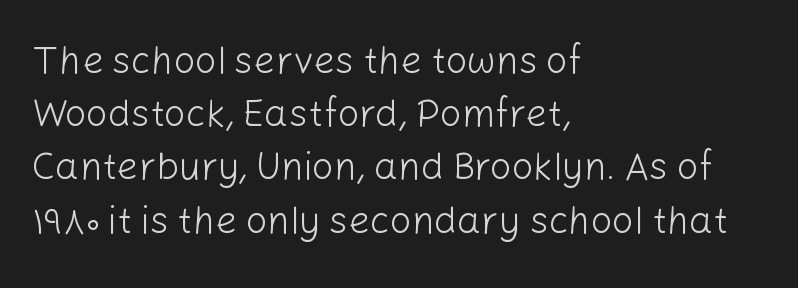
{"serif": "no", "italic": "no", "bold": "no", "weight": "light", "width": "normal", "stroke_contrast": "low", "x_height": "medium", "monospaced": "no", "underline": "no", "align": "left", "line_spacing": "normal", "line_spacing_ratio": 1.4, "letter_spacing": "normal", "letter_spacing_em": 0.0, "glyph_px": 38}
